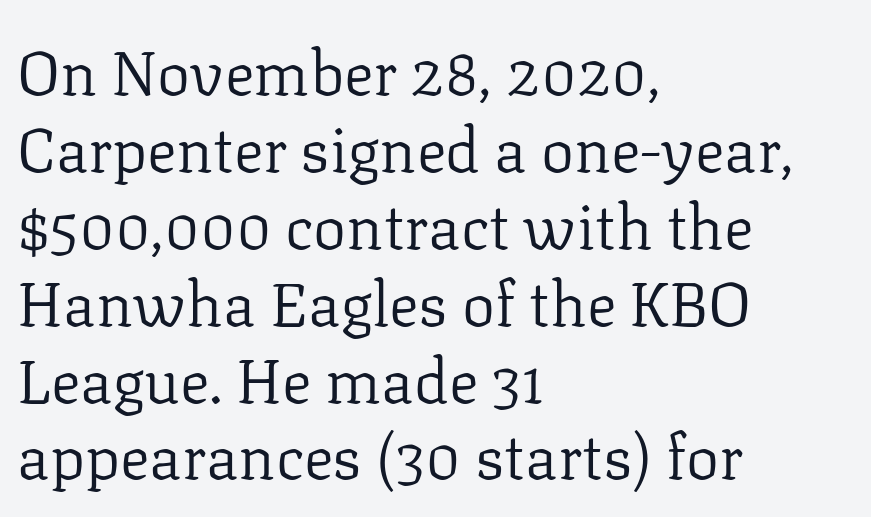
If you drew a line through each stem, it would be perfectly vertical. Anything drawn beneath the words? Only blank space. A typesetter would call this zero additional tracking. Typeset ragged right — the left edge is the straight one. The face used here is proportionally spaced, like ordinary book or web type.
